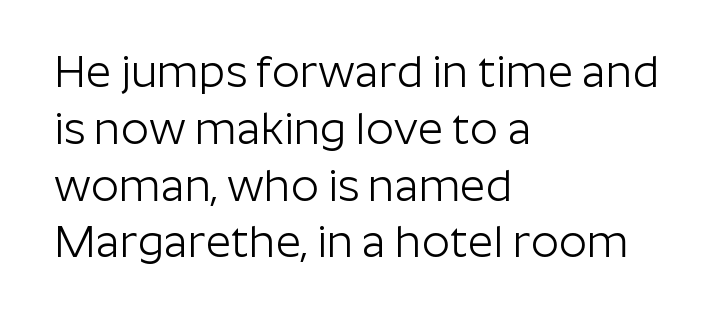
This is not heavy type; no bold has been used. The rendering shows plain stroke endings on the letterforms — a sans-serif design. Notice how descenders clear the ascenders below comfortably — that's standard leading. You could not count columns in this text — the font is proportionally spaced.
